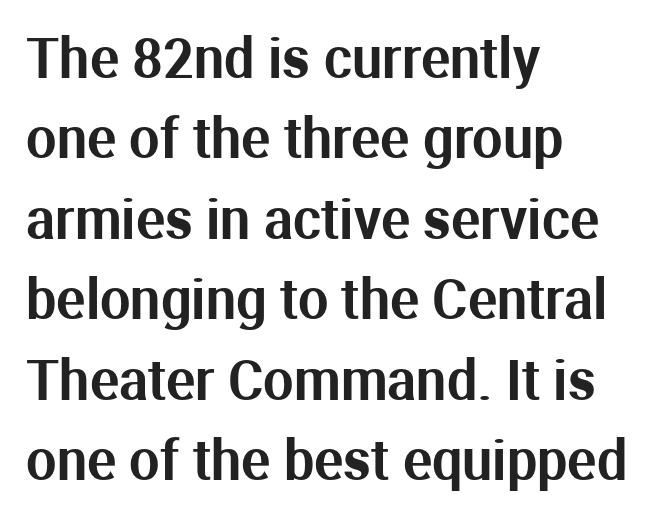
Q: Is the text italic (slanted)? A: No, it is upright.
Q: Is the typeface a serif or a sans-serif typeface? A: Sans-serif.
Q: Is the text underlined? A: No.
Q: How is the paragraph aligned? A: Left-aligned.
Q: Is the spacing between letters normal or unusually wide? A: Normal.
Q: Is the spacing between lines tight, normal or loose? A: Normal.
Q: Width (condensed, normal, or wide)? A: Normal.
Q: Stroke contrast? A: Medium.
Q: x-height? A: Medium.
Q: Monospaced? A: No.
